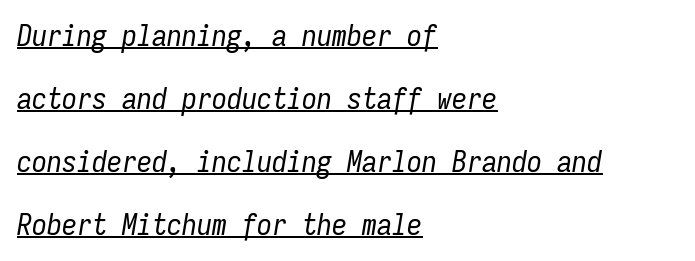
Interline gaps are noticeably wide in this sample. The typesetter has applied underlining to the passage shown. Teacher's note: observe the even left margin — that is flush-left alignment. Nothing unusual about the tracking: characters are spaced as the font intends.
